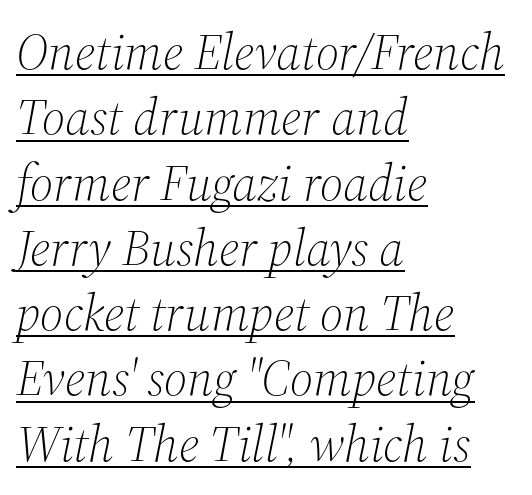
Think of a printed novel: that variable character pitch is what you see here. Does the copy run flush right? No — it runs flush left. Observe the ordinary spacing: letters are neighbours, not strangers. Stroke terminals: seriffed.
